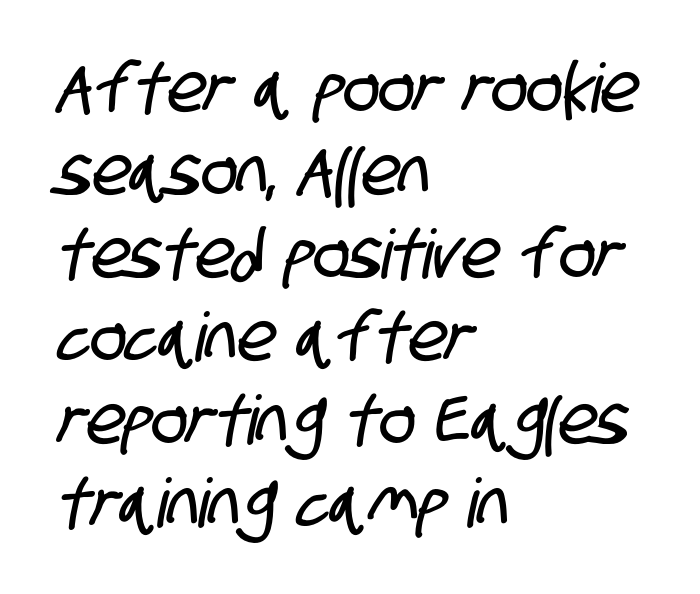
{"serif": "no", "width": "condensed", "stroke_contrast": "low", "x_height": "large", "monospaced": "no", "underline": "no", "align": "left", "line_spacing_ratio": 1.22, "letter_spacing": "normal", "letter_spacing_em": 0.0, "glyph_px": 68}
